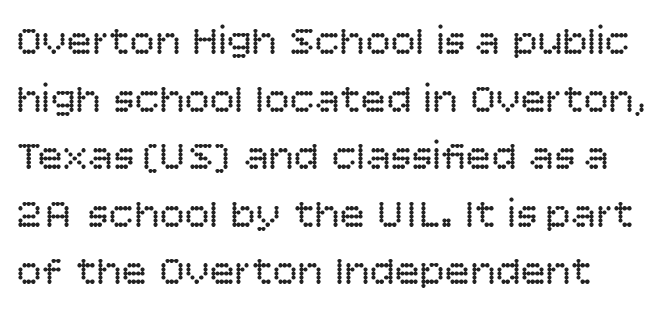
Q: Is the text bold? A: No.
Q: Is the text italic (slanted)? A: No, it is upright.
Q: Is the typeface a serif or a sans-serif typeface? A: Sans-serif.
Q: Is the text underlined? A: No.
Q: Is the spacing between letters normal or unusually wide? A: Normal.
Q: Is the spacing between lines tight, normal or loose? A: Normal.
Q: Width (condensed, normal, or wide)? A: Normal.
Q: Stroke contrast? A: Low.
Q: x-height? A: Large.
Q: Monospaced? A: No.
